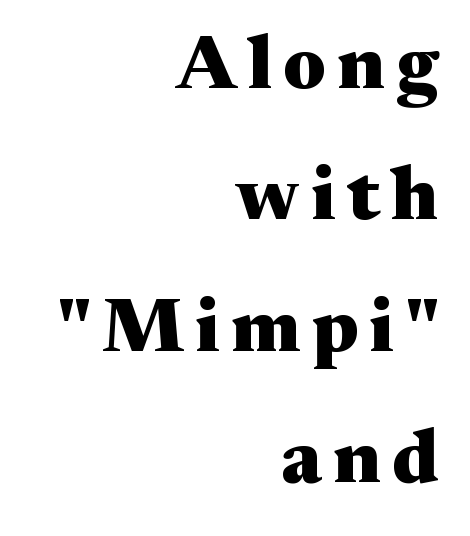
The image shows 76 px heavy, wide serif type, upright; set right-aligned, line spacing 1.73x, not underlined; medium stroke contrast and a medium x-height.
